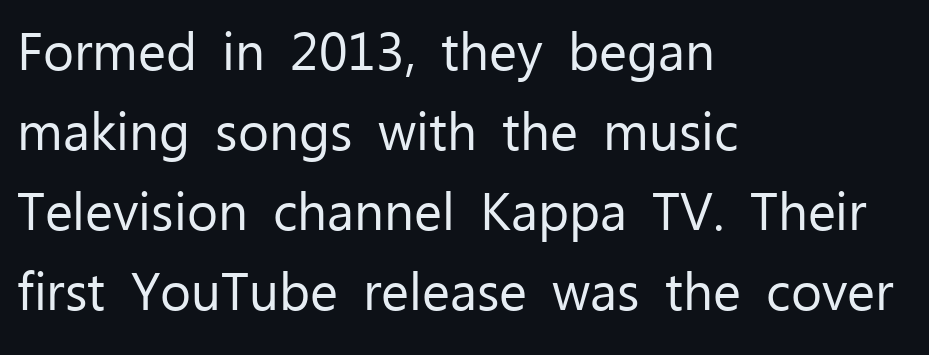
Q: Is the text bold? A: No.
Q: Is the text italic (slanted)? A: No, it is upright.
Q: Is the typeface a serif or a sans-serif typeface? A: Sans-serif.
Q: Is the text underlined? A: No.
Q: How is the paragraph aligned? A: Left-aligned.
Q: Is the spacing between letters normal or unusually wide? A: Normal.
Q: Is the spacing between lines tight, normal or loose? A: Normal.
Q: Width (condensed, normal, or wide)? A: Normal.
Q: Stroke contrast? A: Low.
Q: x-height? A: Medium.
Q: Monospaced? A: No.
